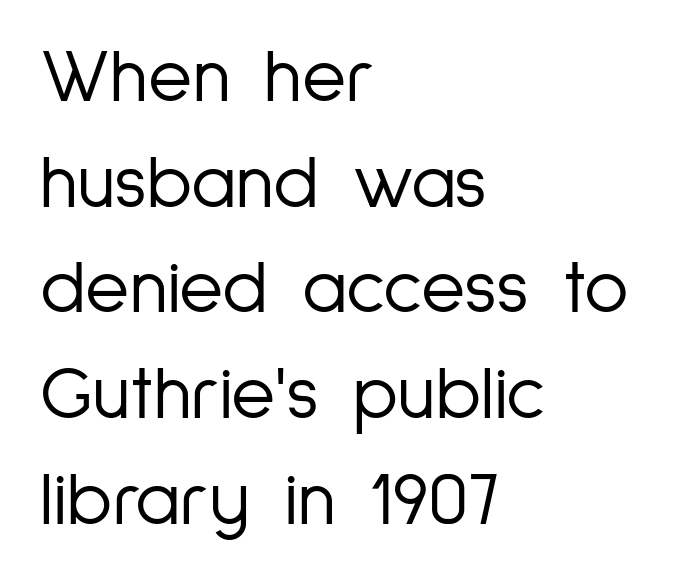
Q: Is the text bold? A: No.
Q: Is the text italic (slanted)? A: No, it is upright.
Q: Is the typeface a serif or a sans-serif typeface? A: Sans-serif.
Q: Is the text underlined? A: No.
Q: How is the paragraph aligned? A: Left-aligned.
Q: Is the spacing between letters normal or unusually wide? A: Normal.
Q: Is the spacing between lines tight, normal or loose? A: Normal.
Q: Width (condensed, normal, or wide)? A: Condensed.
Q: Stroke contrast? A: Low.
Q: x-height? A: Medium.
Q: Monospaced? A: No.
